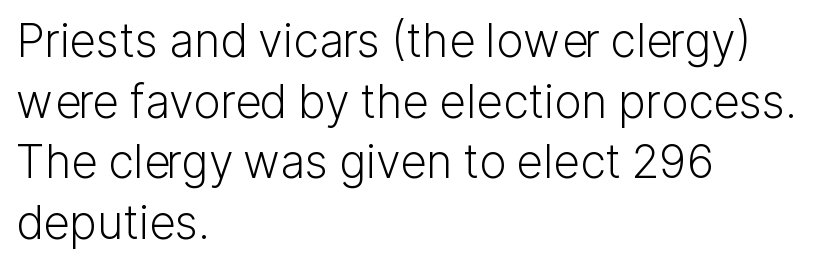
{"serif": "no", "italic": "no", "bold": "no", "weight": "light", "width": "normal", "stroke_contrast": "low", "x_height": "medium", "monospaced": "no", "underline": "no", "align": "left", "line_spacing": "normal", "line_spacing_ratio": 1.32, "letter_spacing": "normal", "letter_spacing_em": 0.0, "glyph_px": 46}
